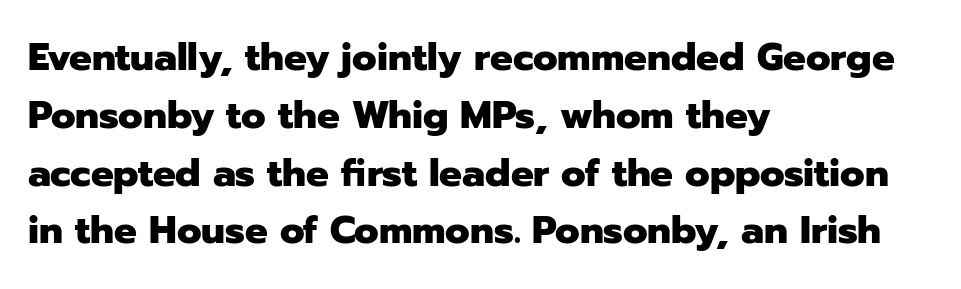
{"serif": "no", "italic": "no", "bold": "yes", "weight": "heavy", "width": "normal", "stroke_contrast": "low", "x_height": "medium", "monospaced": "no", "underline": "no", "align": "left", "line_spacing": "normal", "line_spacing_ratio": 1.52, "letter_spacing": "normal", "letter_spacing_em": 0.0, "glyph_px": 38}
